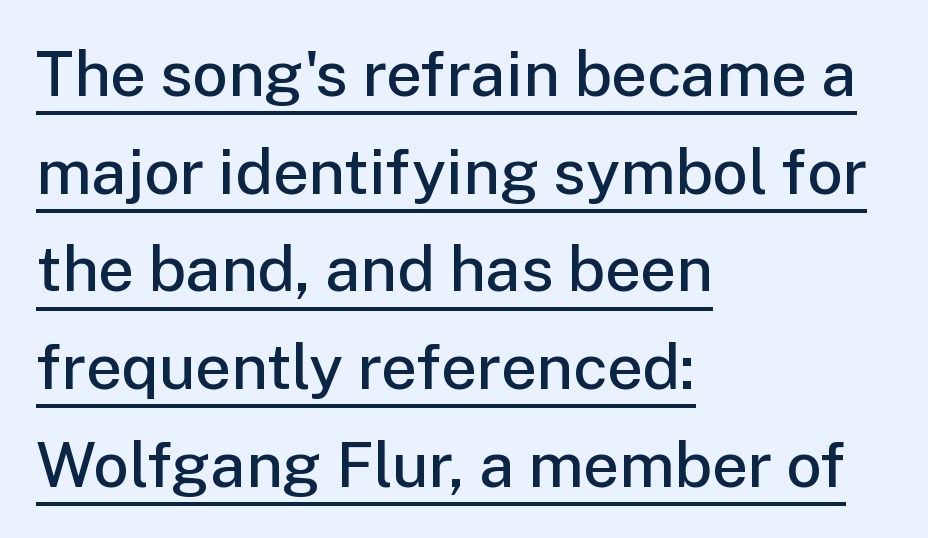
Q: Is the text bold? A: Semi-bold.
Q: Is the text italic (slanted)? A: No, it is upright.
Q: Is the typeface a serif or a sans-serif typeface? A: Sans-serif.
Q: Is the text underlined? A: Yes.
Q: How is the paragraph aligned? A: Left-aligned.
Q: Is the spacing between letters normal or unusually wide? A: Normal.
Q: Is the spacing between lines tight, normal or loose? A: Normal.
Q: Width (condensed, normal, or wide)? A: Normal.
Q: Stroke contrast? A: Low.
Q: x-height? A: Medium.
Q: Monospaced? A: No.
